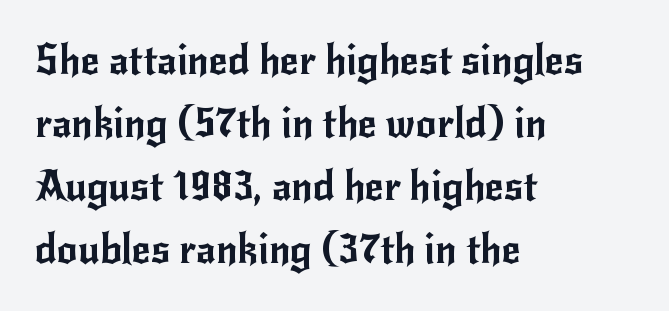
Q: Is the text italic (slanted)? A: No, it is upright.
Q: Is the typeface a serif or a sans-serif typeface? A: Sans-serif.
Q: Is the text underlined? A: No.
Q: How is the paragraph aligned? A: Left-aligned.
Q: Is the spacing between letters normal or unusually wide? A: Normal.
Q: Is the spacing between lines tight, normal or loose? A: Normal.
Q: Width (condensed, normal, or wide)? A: Normal.
Q: Stroke contrast? A: Low.
Q: x-height? A: Small.
Q: Monospaced? A: No.
